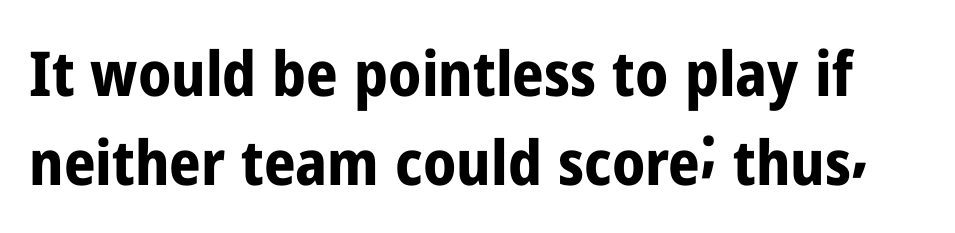
Q: Is the text bold? A: Yes.
Q: Is the text italic (slanted)? A: No, it is upright.
Q: Is the typeface a serif or a sans-serif typeface? A: Sans-serif.
Q: Is the text underlined? A: No.
Q: Is the spacing between letters normal or unusually wide? A: Normal.
Q: Is the spacing between lines tight, normal or loose? A: Normal.
Q: Width (condensed, normal, or wide)? A: Condensed.
Q: Stroke contrast? A: Low.
Q: x-height? A: Medium.
Q: Monospaced? A: No.
